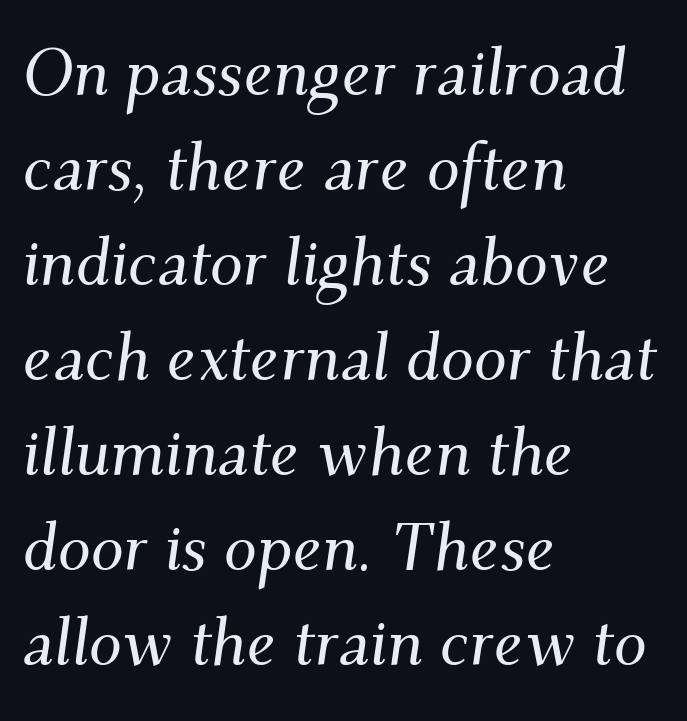
The image shows 66 px serif type, italic (leaning right); set left-aligned, normal line spacing (1.44x), normal letter spacing, not underlined; medium stroke contrast and a small x-height.
